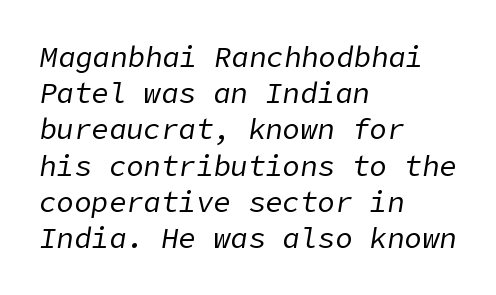
{"italic": "yes", "lean": "right", "slant_degrees": 9, "bold": "no", "weight": "regular", "width": "normal", "stroke_contrast": "low", "x_height": "medium", "underline": "no", "align": "left", "line_spacing": "normal", "line_spacing_ratio": 1.25, "letter_spacing": "normal", "letter_spacing_em": 0.0, "glyph_px": 29}
